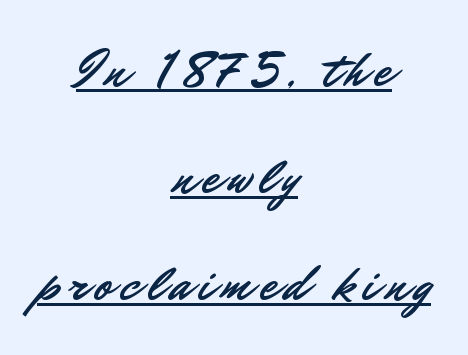
The image shows 50 px sans-serif type; set centered, loose line spacing (2.14x), underlined; low stroke contrast and a small x-height.
